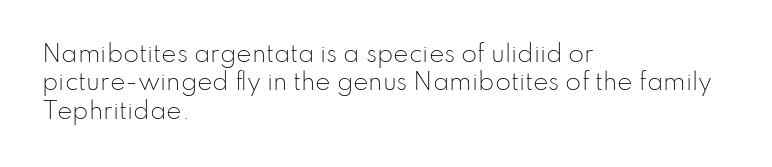
Q: Is the text bold? A: No.
Q: Is the text italic (slanted)? A: No, it is upright.
Q: Is the text underlined? A: No.
Q: How is the paragraph aligned? A: Left-aligned.
Q: Is the spacing between letters normal or unusually wide? A: Normal.
